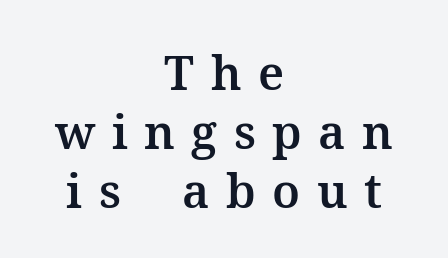
{"serif": "yes", "italic": "no", "width": "normal", "stroke_contrast": "medium", "x_height": "medium", "monospaced": "no", "underline": "no", "align": "center", "line_spacing": "normal", "line_spacing_ratio": 1.26, "letter_spacing": "wide", "letter_spacing_em": 0.35, "glyph_px": 47}
